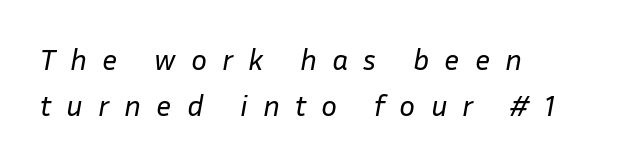
Q: Is the text bold? A: No.
Q: Is the text italic (slanted)? A: Yes, it leans right by about 10 degrees.
Q: Is the text underlined? A: No.
Q: How is the paragraph aligned? A: Left-aligned.
Q: Is the spacing between letters normal or unusually wide? A: Unusually wide.
Q: Is the spacing between lines tight, normal or loose? A: Normal.
Q: Width (condensed, normal, or wide)? A: Normal.
Q: Stroke contrast? A: Low.
Q: x-height? A: Medium.
Q: Monospaced? A: No.
